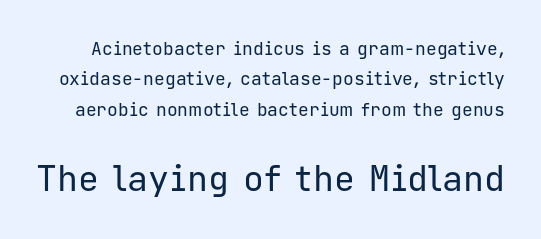
Q: Is the text bold? A: No.
Q: Is the text italic (slanted)? A: No, it is upright.
Q: Is the typeface a serif or a sans-serif typeface? A: Sans-serif.
Q: Is the text underlined? A: No.
Q: Is the spacing between letters normal or unusually wide? A: Normal.
Q: Is the spacing between lines tight, normal or loose? A: Normal.
Q: Which block of text is set in a larger size, the first (top) or the second (bottom)? A: The second (bottom) one.
Q: Width (condensed, normal, or wide)? A: Normal.
Q: Stroke contrast? A: Low.
Q: x-height? A: Medium.
Q: Monospaced? A: Yes.
